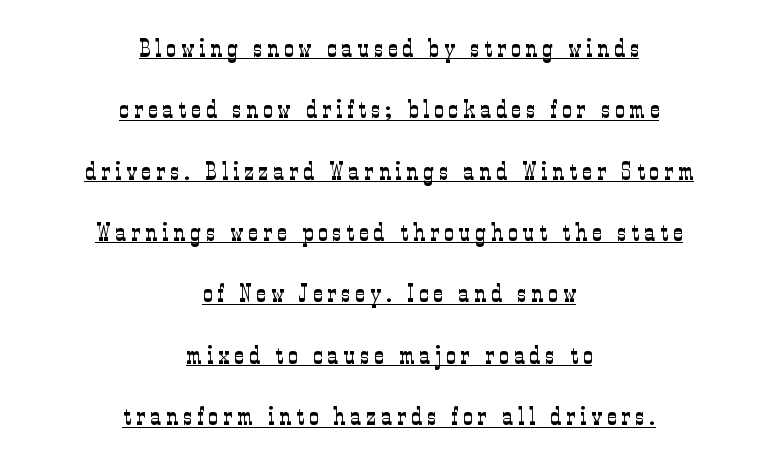
Q: Is the text bold? A: No.
Q: Is the text italic (slanted)? A: No, it is upright.
Q: Is the text underlined? A: Yes.
Q: How is the paragraph aligned? A: Centered.
Q: Is the spacing between letters normal or unusually wide? A: Unusually wide.
Q: Is the spacing between lines tight, normal or loose? A: Loose.
